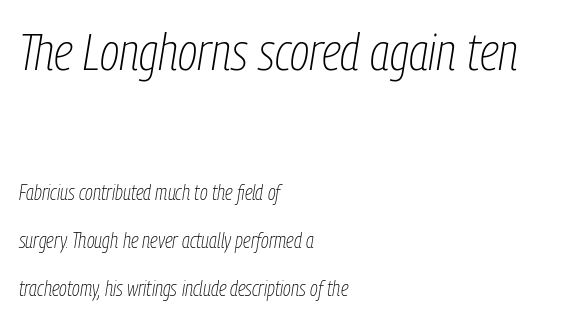
The image shows 52 px thin, condensed type, italic (leaning right); set left-aligned, loose line spacing (2.28x), normal letter spacing, not underlined; the first (top) block is 2.48x larger; low stroke contrast and a medium x-height.
